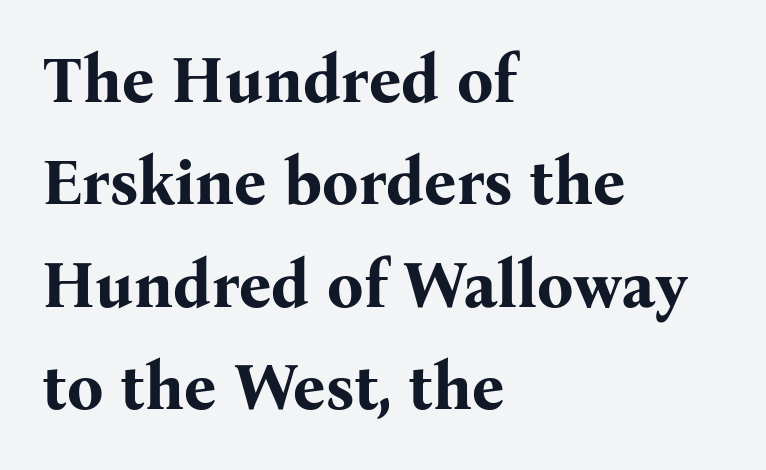
The image shows 64 px bold serif type, upright; set left-aligned, normal line spacing (1.6x), normal letter spacing, not underlined; medium stroke contrast and a medium x-height.
